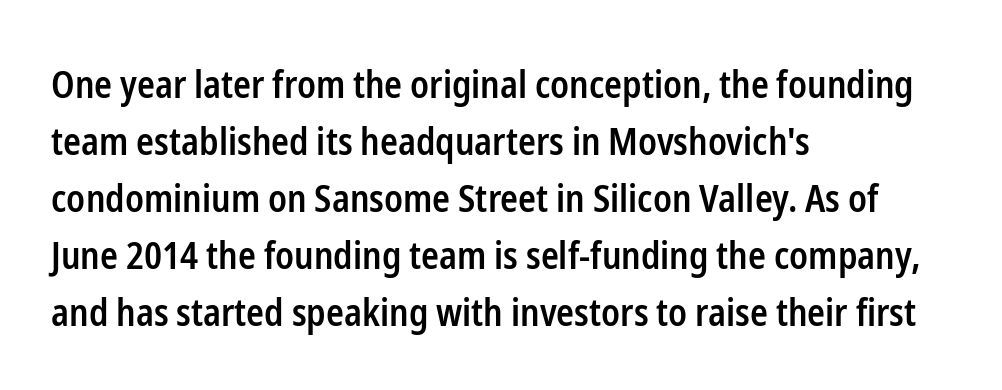
Q: Is the text bold? A: Semi-bold.
Q: Is the text italic (slanted)? A: No, it is upright.
Q: Is the typeface a serif or a sans-serif typeface? A: Sans-serif.
Q: Is the text underlined? A: No.
Q: How is the paragraph aligned? A: Left-aligned.
Q: Is the spacing between letters normal or unusually wide? A: Normal.
Q: Is the spacing between lines tight, normal or loose? A: Normal.
Q: Width (condensed, normal, or wide)? A: Condensed.
Q: Stroke contrast? A: Low.
Q: x-height? A: Medium.
Q: Monospaced? A: No.
